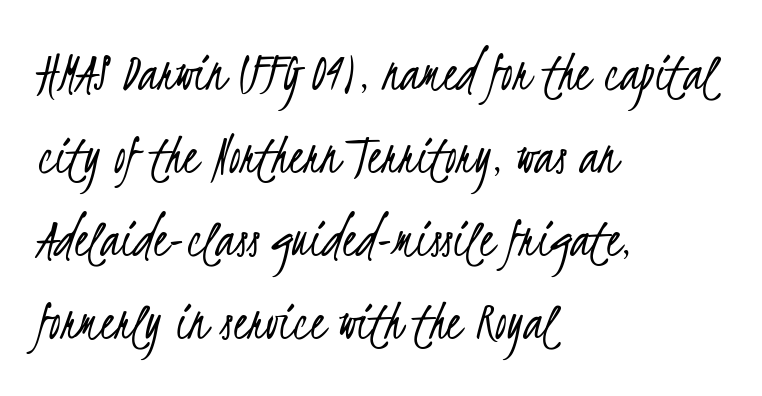
Q: Is the text bold? A: No.
Q: Is the typeface a serif or a sans-serif typeface? A: Sans-serif.
Q: Is the text underlined? A: No.
Q: How is the paragraph aligned? A: Left-aligned.
Q: Is the spacing between letters normal or unusually wide? A: Normal.
Q: Is the spacing between lines tight, normal or loose? A: Normal.
Q: Width (condensed, normal, or wide)? A: Condensed.
Q: Stroke contrast? A: Low.
Q: x-height? A: Small.
Q: Monospaced? A: No.
